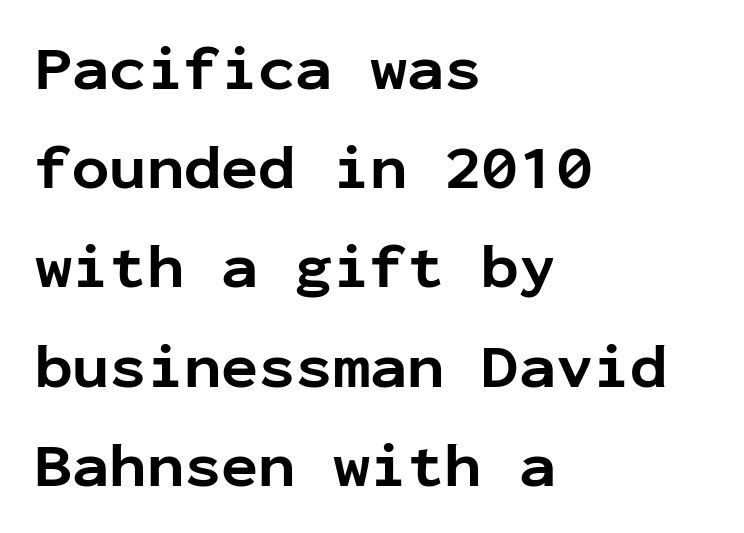
The image shows 62 px bold sans-serif type, upright, monospaced; set left-aligned, normal line spacing (1.6x), normal letter spacing, not underlined; low stroke contrast and a medium x-height.
